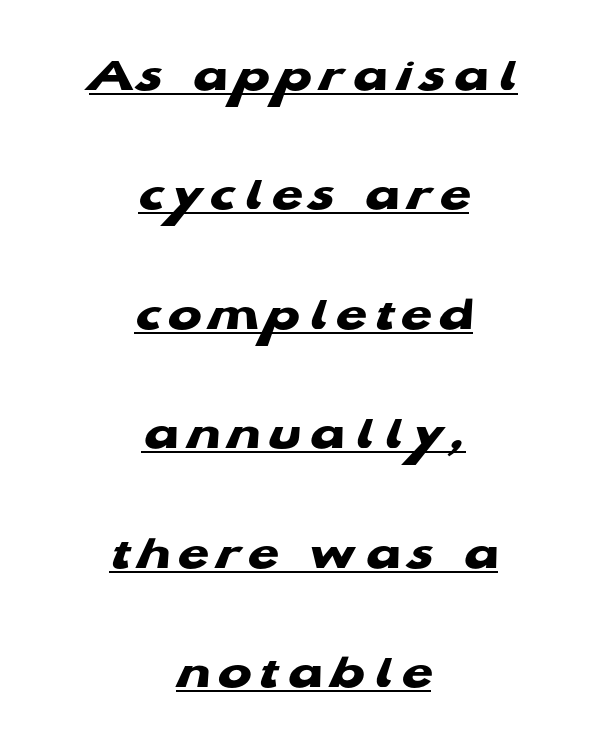
Q: Is the text bold? A: Yes.
Q: Is the typeface a serif or a sans-serif typeface? A: Sans-serif.
Q: Is the text underlined? A: Yes.
Q: How is the paragraph aligned? A: Centered.
Q: Is the spacing between lines tight, normal or loose? A: Loose.
Q: Width (condensed, normal, or wide)? A: Wide.
Q: Stroke contrast? A: Low.
Q: x-height? A: Medium.
Q: Monospaced? A: No.
